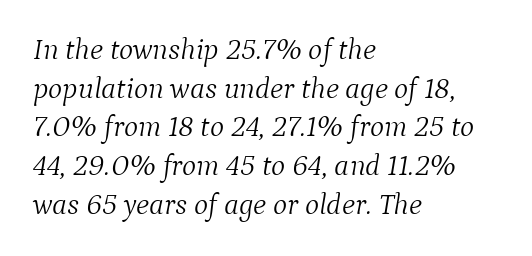
The image shows 30 px light serif type, italic (leaning right); set left-aligned, normal line spacing (1.29x), normal letter spacing, not underlined; medium stroke contrast and a medium x-height.
